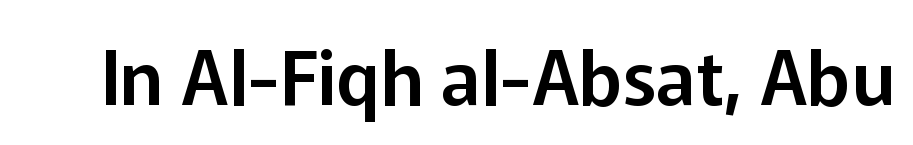
Characters follow at the spacing the type designer built in. Nobody drew a line under any word here. You can tell it's not italic because the verticals are truly vertical. The face used here is proportionally spaced, like ordinary book or web type. The designer went with a sans here, leaving each stem footless.
